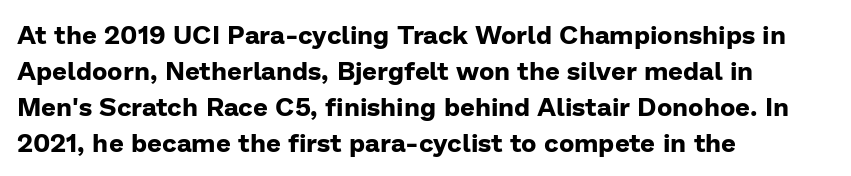
The image shows 26 px bold type, upright; set left-aligned, normal line spacing (1.39x), normal letter spacing, not underlined.
